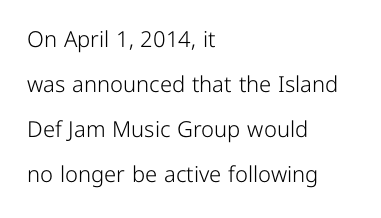
{"italic": "no", "bold": "no", "underline": "no", "align": "left", "line_spacing": "loose", "line_spacing_ratio": 2.04, "letter_spacing": "normal", "letter_spacing_em": 0.0, "glyph_px": 22}
